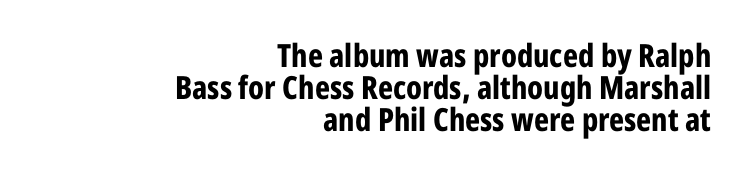
{"serif": "no", "italic": "no", "bold": "yes", "weight": "bold", "width": "condensed", "stroke_contrast": "low", "x_height": "medium", "monospaced": "no", "underline": "no", "align": "right", "line_spacing": "tight", "line_spacing_ratio": 1.0, "letter_spacing": "normal", "letter_spacing_em": 0.0, "glyph_px": 32}
